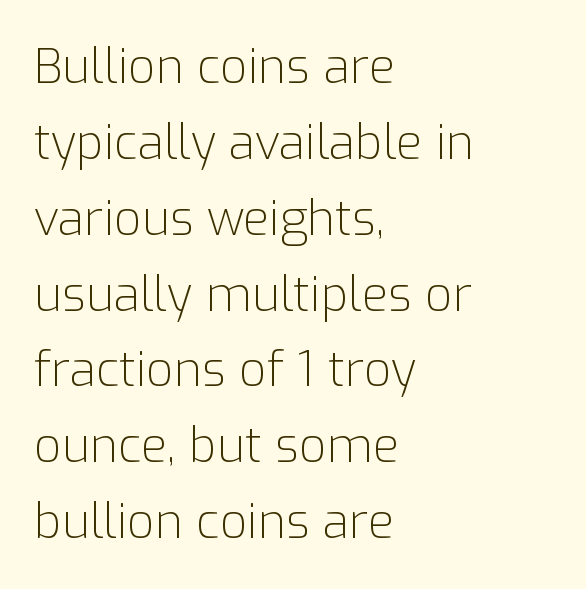
Line spacing here is normal. A clean baseline with only descenders dipping below it. The letters advance in unequal steps, a hallmark of proportional type. Spacing between characters is what you'd get straight out of the box. All the whitespace from short lines collects on the right.
